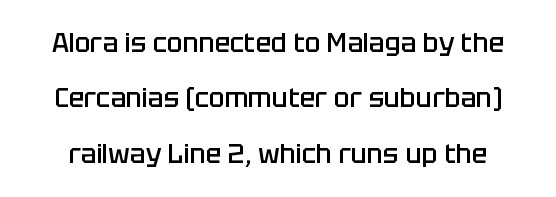
Upright lettering throughout. Descender tails drop into unmarked territory. The rendering uses a large line-height, opening up the rows. This is the in-between weight designers call semibold or demi. These lines keep a tight, regular rhythm from letter to letter.
